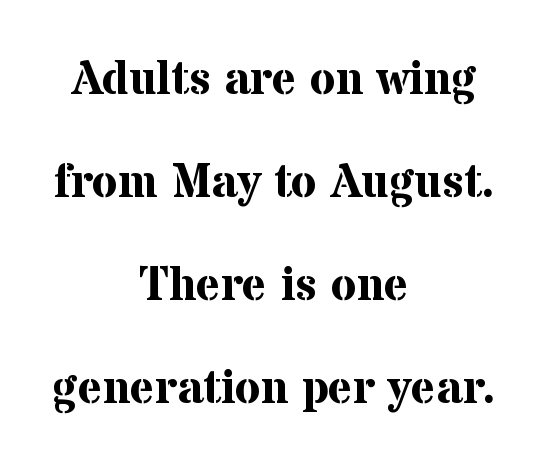
The image shows 47 px bold serif type, upright; set centered, loose line spacing (2.19x), normal letter spacing, not underlined; medium stroke contrast and a medium x-height.
